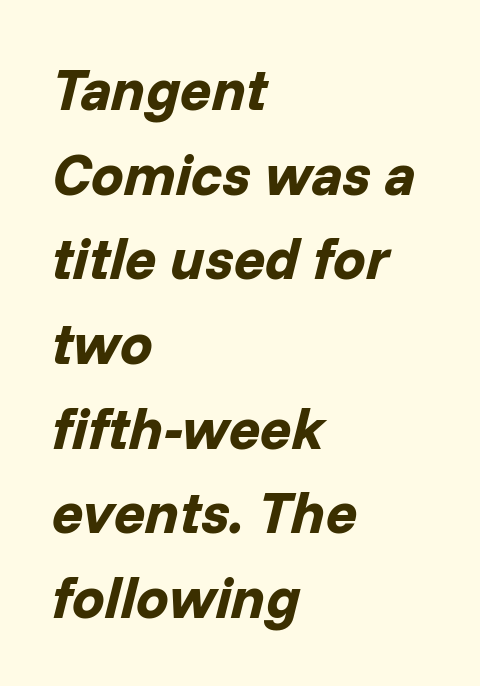
Q: Is the text bold? A: Yes.
Q: Is the text italic (slanted)? A: Yes, it leans right by about 14 degrees.
Q: Is the text underlined? A: No.
Q: How is the paragraph aligned? A: Left-aligned.
Q: Is the spacing between letters normal or unusually wide? A: Normal.
Q: Is the spacing between lines tight, normal or loose? A: Normal.
Q: Width (condensed, normal, or wide)? A: Normal.
Q: Stroke contrast? A: Low.
Q: x-height? A: Medium.
Q: Monospaced? A: No.
